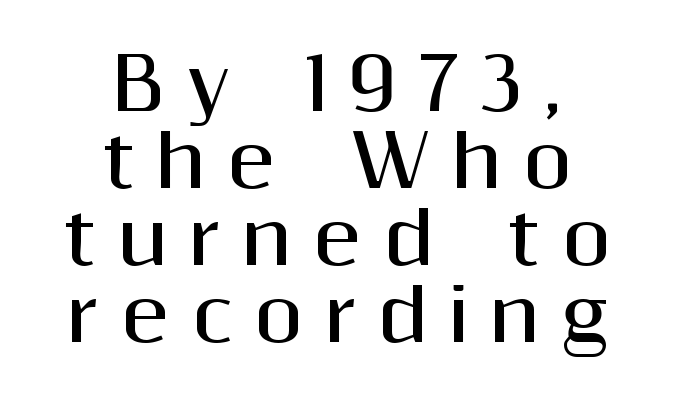
Heft: maximum for text — a bold. A clean baseline with only descenders dipping below it. This sample has the flowing, uneven cadence of proportional lettering. In terms of leading, this rendering errs on the cramped side. In terms of letterspacing, this is a distinctly airy, spread setting.
